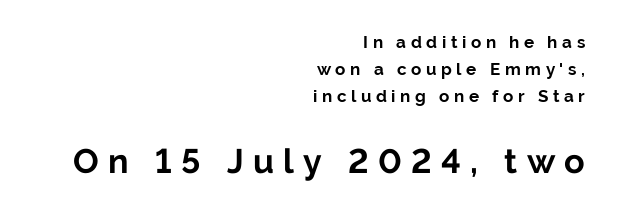
Reading top to bottom, the characters get bigger at the block break. Weight check: bold — yes, fully. A typesetter would label this face a sans. Designer's note — italics off, roman on. The designer left line spacing at the default.
